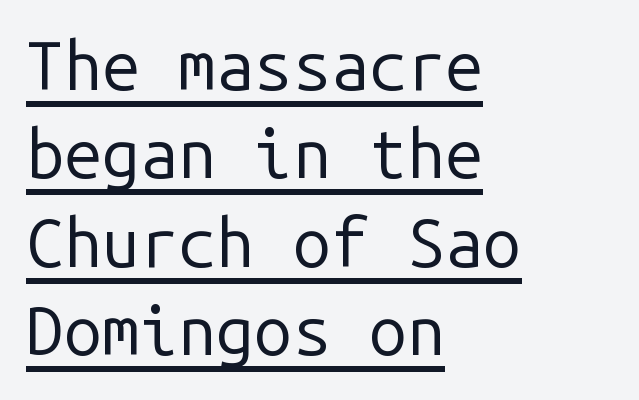
{"serif": "no", "italic": "no", "bold": "no", "weight": "regular", "width": "normal", "stroke_contrast": "low", "x_height": "medium", "monospaced": "yes", "underline": "yes", "align": "left", "line_spacing": "normal", "line_spacing_ratio": 1.3, "letter_spacing": "normal", "letter_spacing_em": 0.0, "glyph_px": 68}
